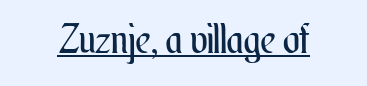
The image shows 40 px regular-weight, condensed type, upright; set normal letter spacing, underlined; medium stroke contrast and a small x-height.
